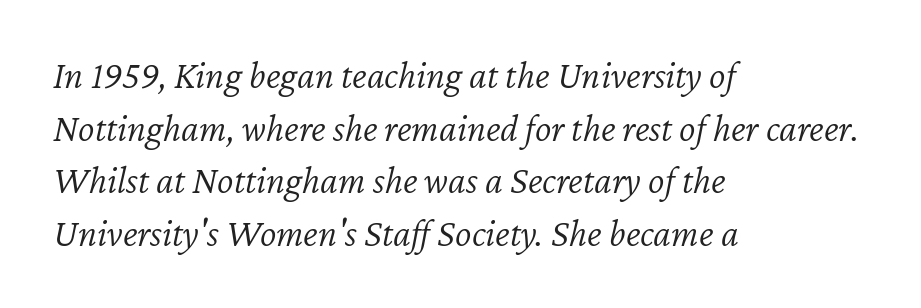
{"italic": "yes", "lean": "right", "slant_degrees": 12, "bold": "no", "weight": "light", "width": "normal", "stroke_contrast": "low", "x_height": "medium", "monospaced": "no", "underline": "no", "align": "left", "line_spacing": "normal", "line_spacing_ratio": 1.35, "letter_spacing": "normal", "letter_spacing_em": 0.0, "glyph_px": 39}
